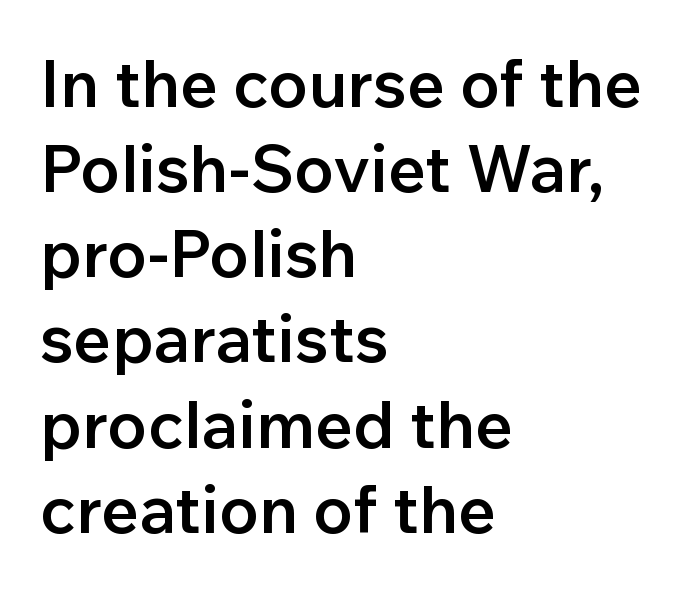
Q: Is the text bold? A: Semi-bold.
Q: Is the text italic (slanted)? A: No, it is upright.
Q: Is the typeface a serif or a sans-serif typeface? A: Sans-serif.
Q: Is the text underlined? A: No.
Q: How is the paragraph aligned? A: Left-aligned.
Q: Is the spacing between letters normal or unusually wide? A: Normal.
Q: Is the spacing between lines tight, normal or loose? A: Normal.
Q: Width (condensed, normal, or wide)? A: Normal.
Q: Stroke contrast? A: Low.
Q: x-height? A: Medium.
Q: Monospaced? A: No.
